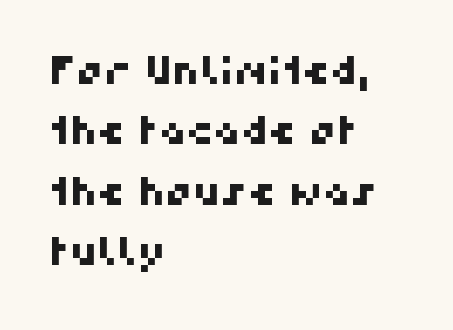
Underline: absent. Characters follow at the spacing the type designer built in. Is this a fixed-width face? No — the glyphs have proportional, varying widths. Reading down the block, your eye returns to a fixed left position each line. The block of text has a typical density, with ordinary space between rows.
